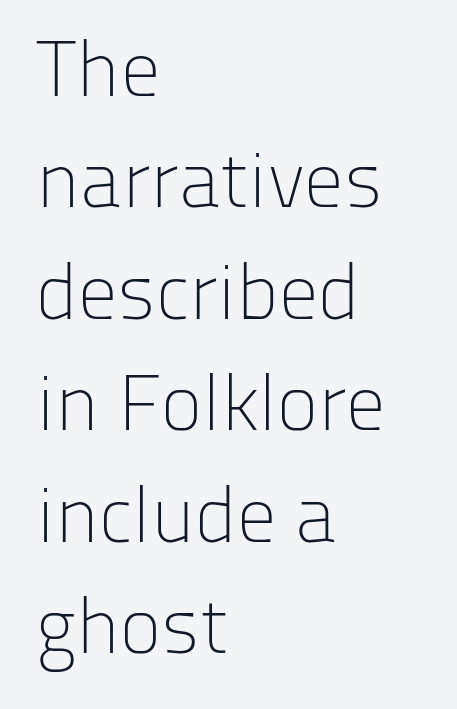
The image shows 79 px light sans-serif type, upright; set left-aligned, normal line spacing (1.41x), normal letter spacing, not underlined; low stroke contrast and a medium x-height.
